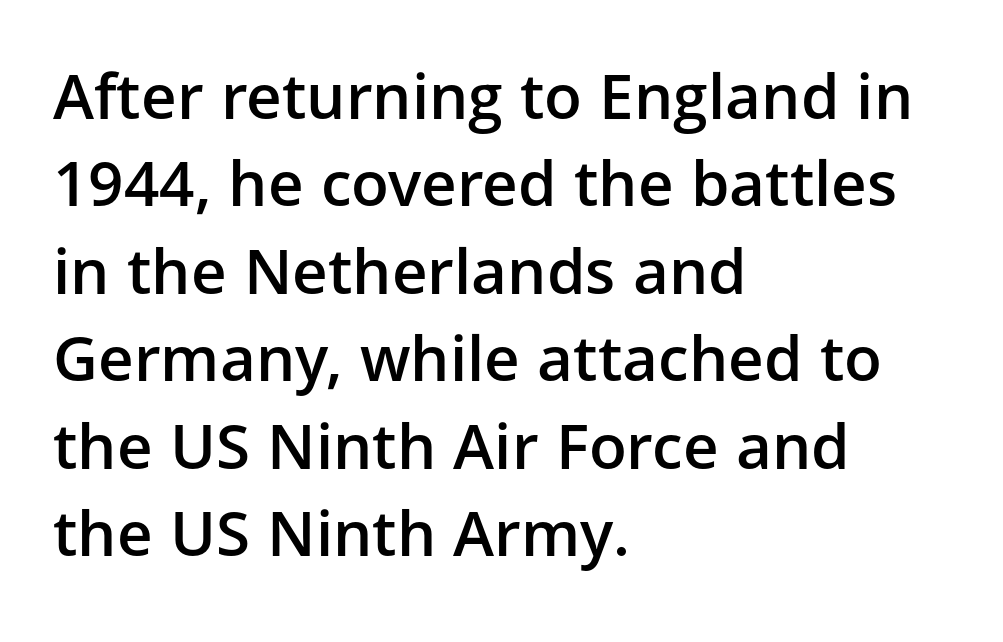
The image shows 62 px semibold sans-serif type, upright; set left-aligned, normal line spacing (1.41x), normal letter spacing, not underlined; low stroke contrast and a medium x-height.
